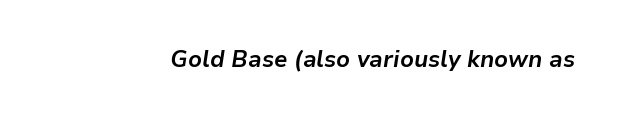
Q: Is the text bold? A: Yes.
Q: Is the text italic (slanted)? A: Yes, it leans right by about 9 degrees.
Q: Is the text underlined? A: No.
Q: Is the spacing between letters normal or unusually wide? A: Normal.
